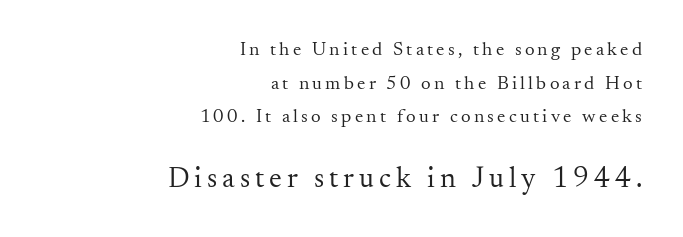
The image shows 29 px regular-weight serif type, upright; set right-aligned, line spacing 1.77x, not underlined; the second (bottom) block is 1.53x larger; medium stroke contrast and a small x-height.
